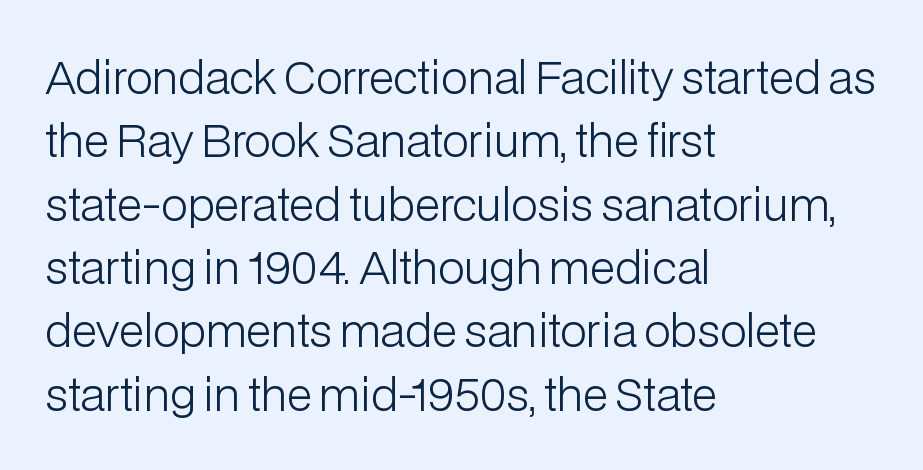
Q: Is the text bold? A: No.
Q: Is the text italic (slanted)? A: No, it is upright.
Q: Is the typeface a serif or a sans-serif typeface? A: Sans-serif.
Q: Is the text underlined? A: No.
Q: How is the paragraph aligned? A: Left-aligned.
Q: Is the spacing between letters normal or unusually wide? A: Normal.
Q: Is the spacing between lines tight, normal or loose? A: Normal.
Q: Width (condensed, normal, or wide)? A: Normal.
Q: Stroke contrast? A: Low.
Q: x-height? A: Medium.
Q: Monospaced? A: No.
